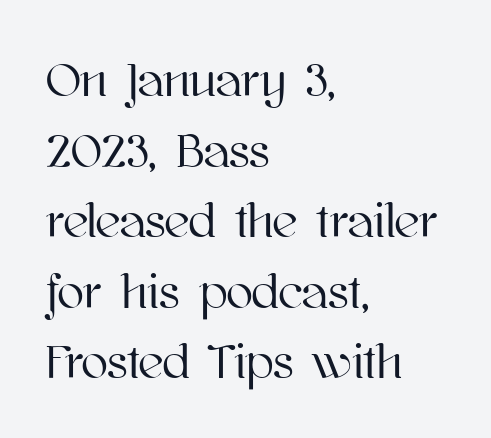
Q: Is the text italic (slanted)? A: No, it is upright.
Q: Is the text underlined? A: No.
Q: How is the paragraph aligned? A: Left-aligned.
Q: Is the spacing between letters normal or unusually wide? A: Normal.
Q: Is the spacing between lines tight, normal or loose? A: Normal.
Q: Width (condensed, normal, or wide)? A: Normal.
Q: Stroke contrast? A: High.
Q: x-height? A: Medium.
Q: Monospaced? A: No.
